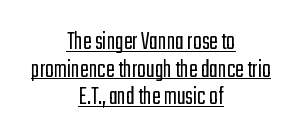
The image shows 26 px text type, upright; set centered, tight line spacing (1.06x), normal letter spacing, underlined.
